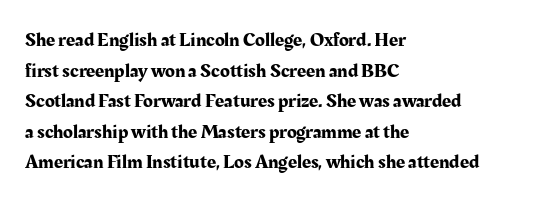
The image shows 20 px text type, upright; set left-aligned, normal line spacing (1.53x), normal letter spacing, not underlined.
